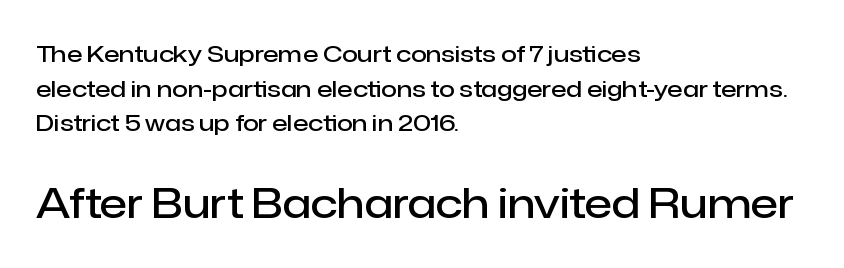
Honestly, the letter spacing is just normal — you wouldn't notice it. Block two is the big one; block one sits smaller above it. Heft: intermediate — a semibold. The type family on display is of the sans-serif kind.
